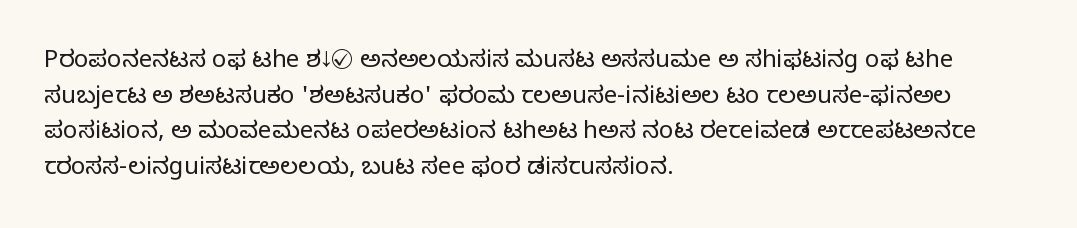
Q: Is the text bold? A: No.
Q: Is the text italic (slanted)? A: No, it is upright.
Q: Is the text underlined? A: No.
Q: How is the paragraph aligned? A: Left-aligned.
Q: Is the spacing between letters normal or unusually wide? A: Normal.
Q: Is the spacing between lines tight, normal or loose? A: Normal.
